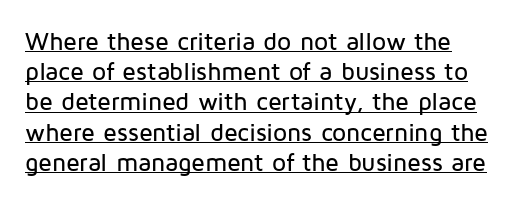
The image shows 25 px text type, upright; set line spacing 1.21x, normal letter spacing, underlined.
